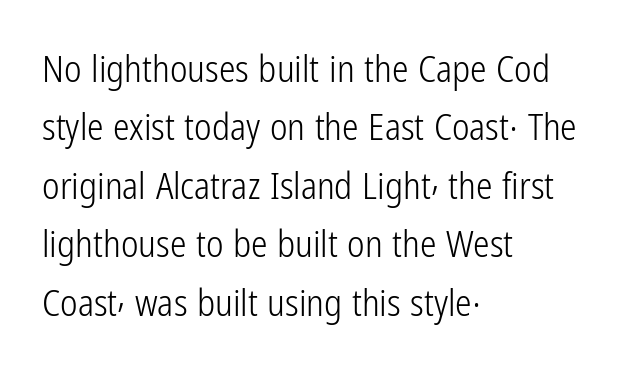
Q: Is the text bold? A: No.
Q: Is the text italic (slanted)? A: No, it is upright.
Q: Is the typeface a serif or a sans-serif typeface? A: Sans-serif.
Q: Is the text underlined? A: No.
Q: How is the paragraph aligned? A: Left-aligned.
Q: Is the spacing between letters normal or unusually wide? A: Normal.
Q: Is the spacing between lines tight, normal or loose? A: Normal.
Q: Width (condensed, normal, or wide)? A: Condensed.
Q: Stroke contrast? A: Low.
Q: x-height? A: Medium.
Q: Monospaced? A: No.
